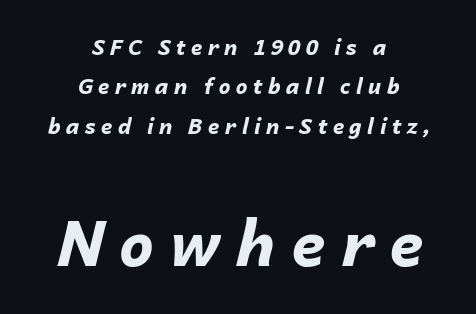
The letters advance in unequal steps, a hallmark of proportional type. Substantial extra tracking has been applied to these lines. Note: smaller setting up top, larger setting below. The typesetter chose a symmetrical, centered arrangement here. Pretty heavy lettering here — definitely bold. Underlining? Definitely not there.
